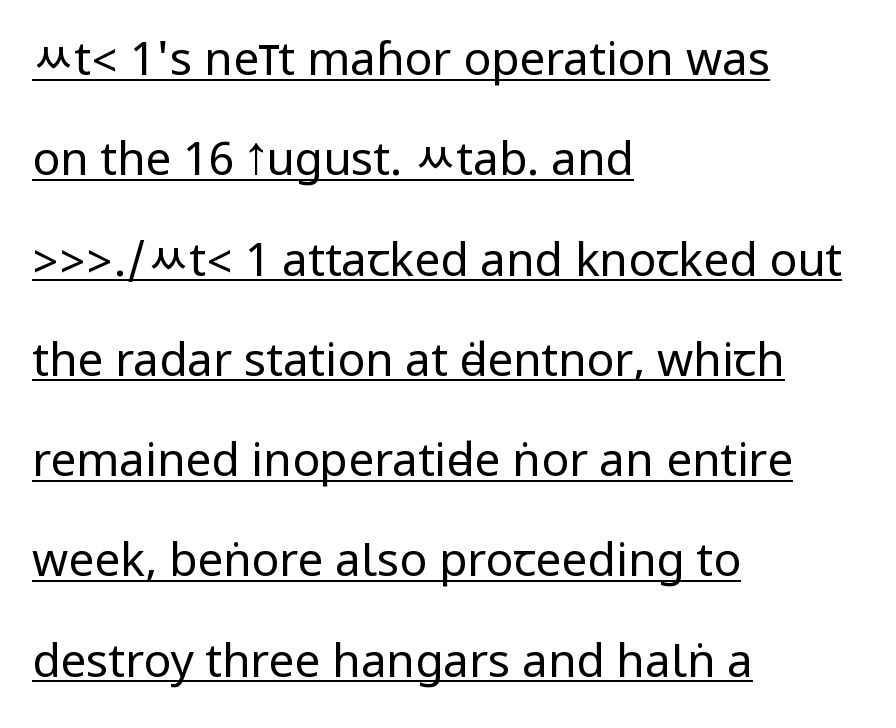
Q: Is the text bold? A: No.
Q: Is the text italic (slanted)? A: No, it is upright.
Q: Is the typeface a serif or a sans-serif typeface? A: Sans-serif.
Q: Is the text underlined? A: Yes.
Q: How is the paragraph aligned? A: Left-aligned.
Q: Is the spacing between letters normal or unusually wide? A: Normal.
Q: Is the spacing between lines tight, normal or loose? A: Loose.
Q: Width (condensed, normal, or wide)? A: Condensed.
Q: Stroke contrast? A: Low.
